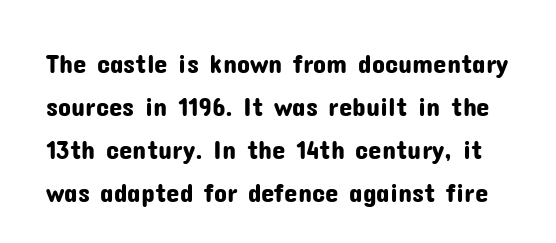
Each row of text sits above clean, open space. Every character sits straight up, as roman type does. Tracking value appears to be zero — textbook default spacing. Successive baselines arrive at the customary interval.
